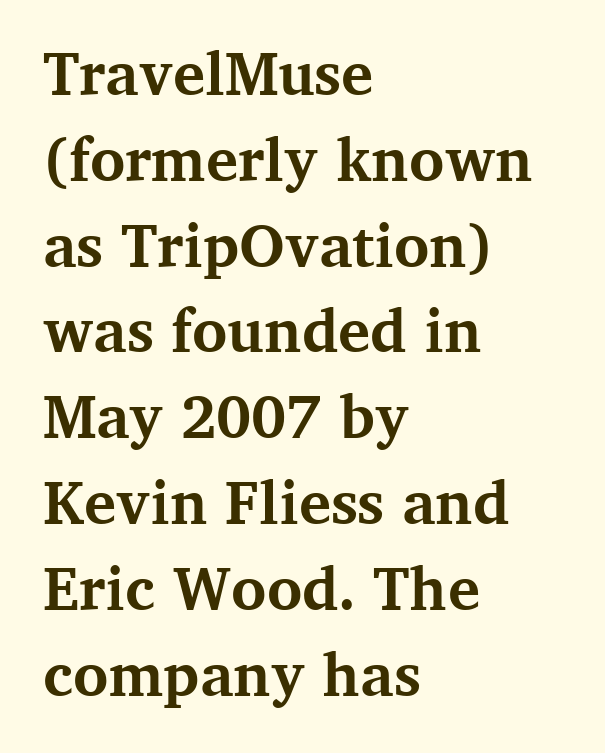
{"serif": "yes", "italic": "no", "bold": "yes", "weight": "bold", "width": "normal", "stroke_contrast": "medium", "x_height": "medium", "monospaced": "no", "underline": "no", "align": "left", "line_spacing": "normal", "line_spacing_ratio": 1.43, "letter_spacing": "normal", "letter_spacing_em": 0.0, "glyph_px": 60}
